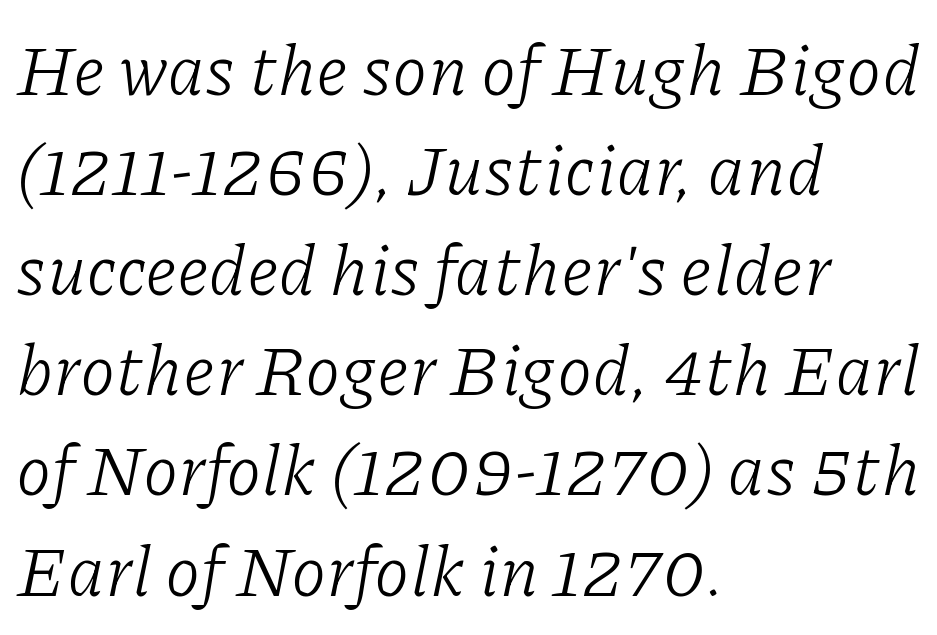
Q: Is the text bold? A: No.
Q: Is the text italic (slanted)? A: Yes, it leans right by about 11 degrees.
Q: Is the typeface a serif or a sans-serif typeface? A: Serif.
Q: Is the text underlined? A: No.
Q: How is the paragraph aligned? A: Left-aligned.
Q: Is the spacing between letters normal or unusually wide? A: Normal.
Q: Is the spacing between lines tight, normal or loose? A: Normal.
Q: Width (condensed, normal, or wide)? A: Normal.
Q: Stroke contrast? A: Low.
Q: x-height? A: Medium.
Q: Monospaced? A: No.
